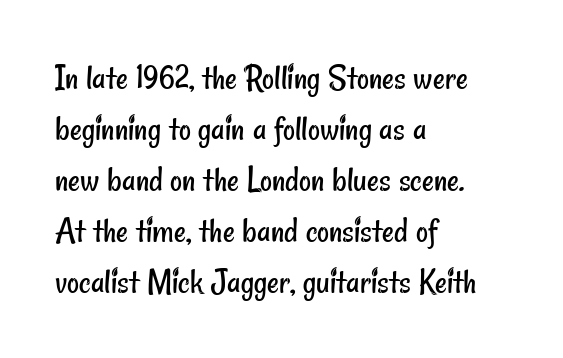
The tracking reads as untouched default to a designer's eye. Serifs: no, the terminals of the letterforms are clean. The rows are spaced the way most documents space them. This sample has the flowing, uneven cadence of proportional lettering. Heaviness? Minimal to ordinary, like unemphasized prose.
